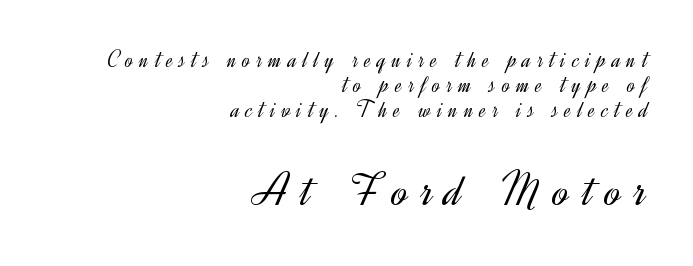
A typesetter would label this face a sans. The letters advance in unequal steps, a hallmark of proportional type. No word sits above an underline. The later block is typeset at a bigger size than the earlier block. The typesetter chose a ragged-left arrangement here.
